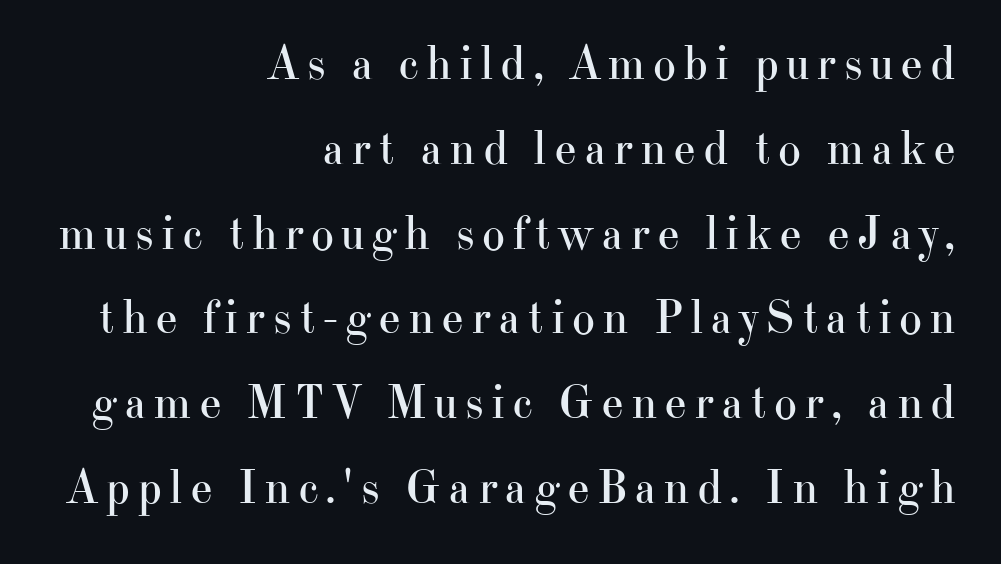
Q: Is the text bold? A: No.
Q: Is the text italic (slanted)? A: No, it is upright.
Q: Is the typeface a serif or a sans-serif typeface? A: Serif.
Q: Is the text underlined? A: No.
Q: How is the paragraph aligned? A: Right-aligned.
Q: Width (condensed, normal, or wide)? A: Normal.
Q: Stroke contrast? A: High.
Q: x-height? A: Small.
Q: Monospaced? A: No.
